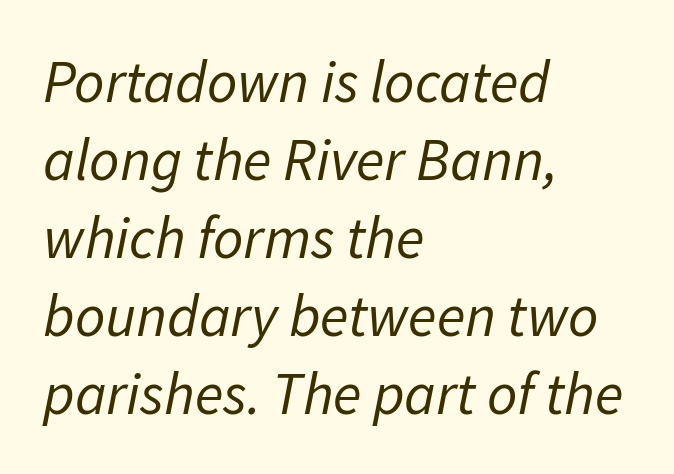
Q: Is the text bold? A: No.
Q: Is the text italic (slanted)? A: Yes, it leans right by about 11 degrees.
Q: Is the text underlined? A: No.
Q: How is the paragraph aligned? A: Left-aligned.
Q: Is the spacing between letters normal or unusually wide? A: Normal.
Q: Is the spacing between lines tight, normal or loose? A: Normal.
Q: Width (condensed, normal, or wide)? A: Normal.
Q: Stroke contrast? A: Low.
Q: x-height? A: Medium.
Q: Monospaced? A: No.
